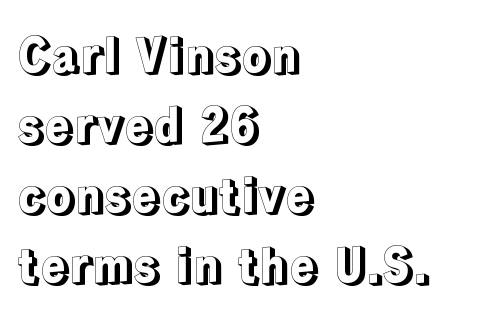
{"italic": "no", "width": "normal", "x_height": "medium", "monospaced": "no", "underline": "no", "align": "left", "line_spacing": "normal", "line_spacing_ratio": 1.49, "letter_spacing": "normal", "letter_spacing_em": 0.0, "glyph_px": 47}
